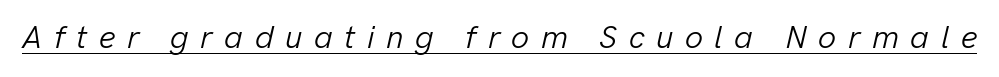
Q: Is the text bold? A: No.
Q: Is the text italic (slanted)? A: Yes, it leans right by about 13 degrees.
Q: Is the text underlined? A: Yes.
Q: Is the spacing between letters normal or unusually wide? A: Unusually wide.
Q: Width (condensed, normal, or wide)? A: Normal.
Q: Stroke contrast? A: Low.
Q: x-height? A: Medium.
Q: Monospaced? A: No.
